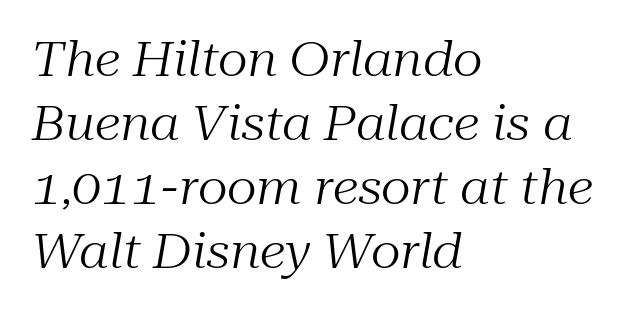
Which margin do the lines hug? The left one — the right edge is uneven. Underline: absent. The passage shown is not bold in any degree. Does the leading feel generous? No, just average. If you drew a line through each stem, it would be angled.
